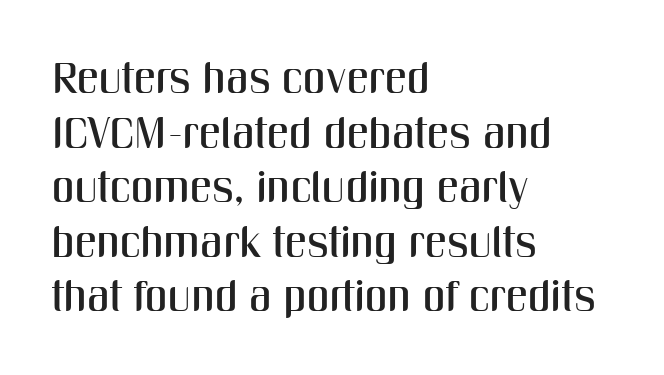
{"serif": "no", "italic": "no", "width": "condensed", "stroke_contrast": "medium", "x_height": "medium", "monospaced": "no", "underline": "no", "align": "left", "line_spacing_ratio": 1.24, "letter_spacing": "normal", "letter_spacing_em": 0.0, "glyph_px": 44}
